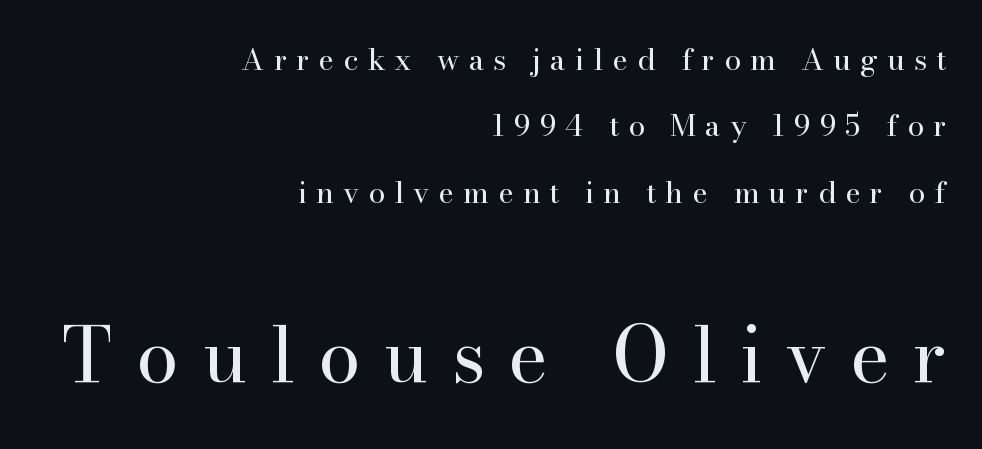
Q: Is the text bold? A: No.
Q: Is the text italic (slanted)? A: No, it is upright.
Q: Is the typeface a serif or a sans-serif typeface? A: Serif.
Q: Is the text underlined? A: No.
Q: How is the paragraph aligned? A: Right-aligned.
Q: Is the spacing between letters normal or unusually wide? A: Unusually wide.
Q: Is the spacing between lines tight, normal or loose? A: Loose.
Q: Which block of text is set in a larger size, the first (top) or the second (bottom)? A: The second (bottom) one.
Q: Width (condensed, normal, or wide)? A: Normal.
Q: Stroke contrast? A: High.
Q: x-height? A: Small.
Q: Monospaced? A: No.
